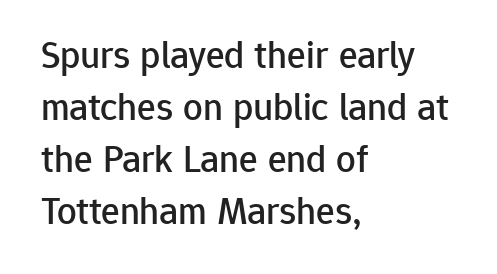
The image shows 39 px sans-serif type, upright; set left-aligned, normal line spacing (1.33x), normal letter spacing, not underlined; low stroke contrast and a medium x-height.
